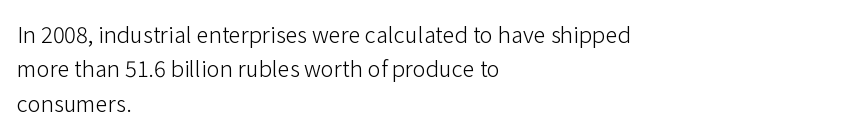
The image shows 22 px text type, upright; set left-aligned, normal line spacing (1.56x), normal letter spacing, not underlined.
